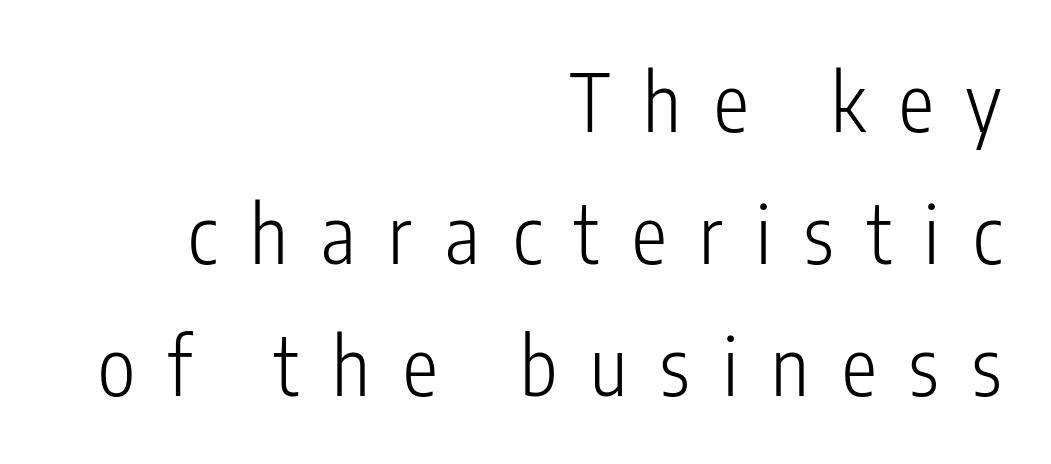
Type style note: lacks serifs. The gaps between neighbouring characters are conspicuously large. Descender tails drop into unmarked territory. The rows are spaced the way most documents space them. Layout note: lines flush right.
